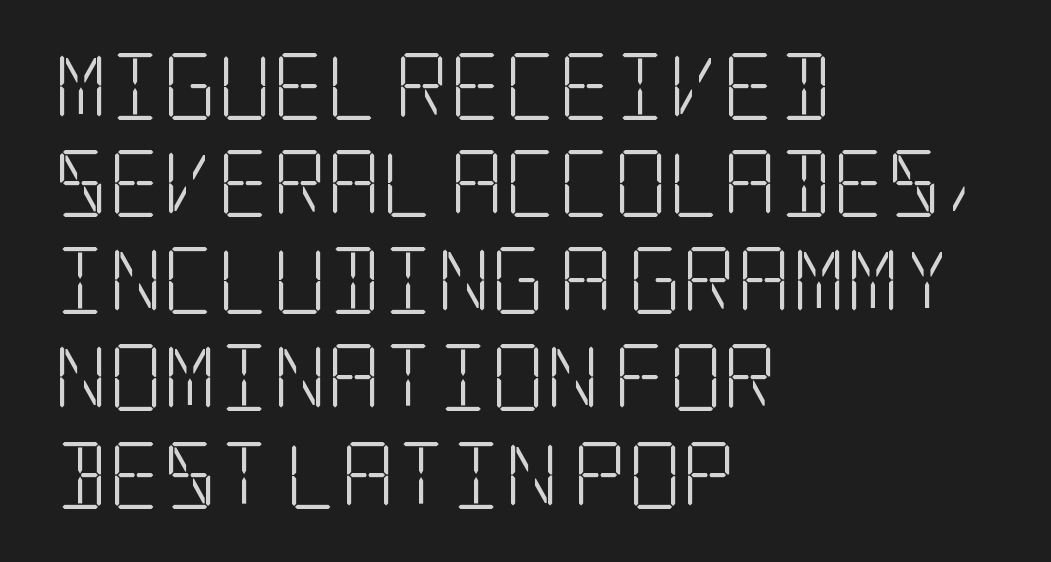
The image shows 67 px light, condensed serif type, upright; set left-aligned, normal line spacing (1.45x), normal letter spacing, not underlined; low stroke contrast and a large x-height.
